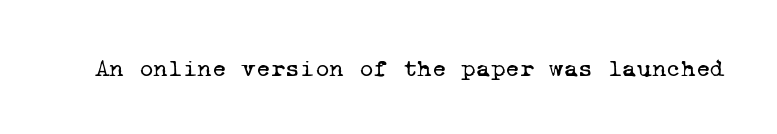
The image shows 25 px text type; set normal letter spacing, not underlined.
